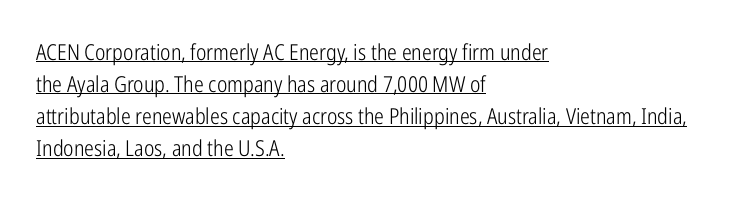
{"italic": "no", "bold": "no", "underline": "yes", "align": "left", "line_spacing": "normal", "line_spacing_ratio": 1.46, "letter_spacing": "normal", "letter_spacing_em": 0.0, "glyph_px": 22}
